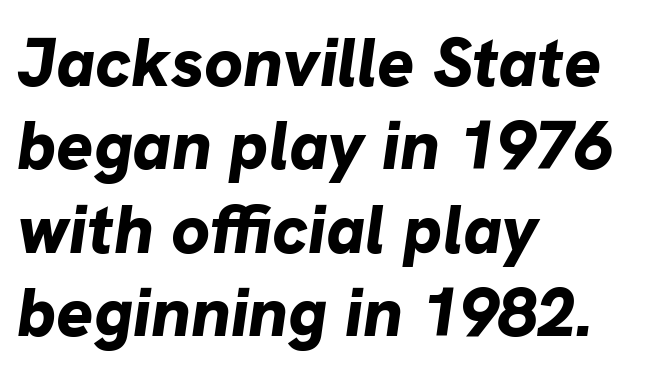
Character widths vary here, with narrow letters taking less room than wide ones. The font's italic variant was chosen for this text. You could call the tracking neutral — neither tight nor loose. Emphasis by weight is at full strength: bold.
